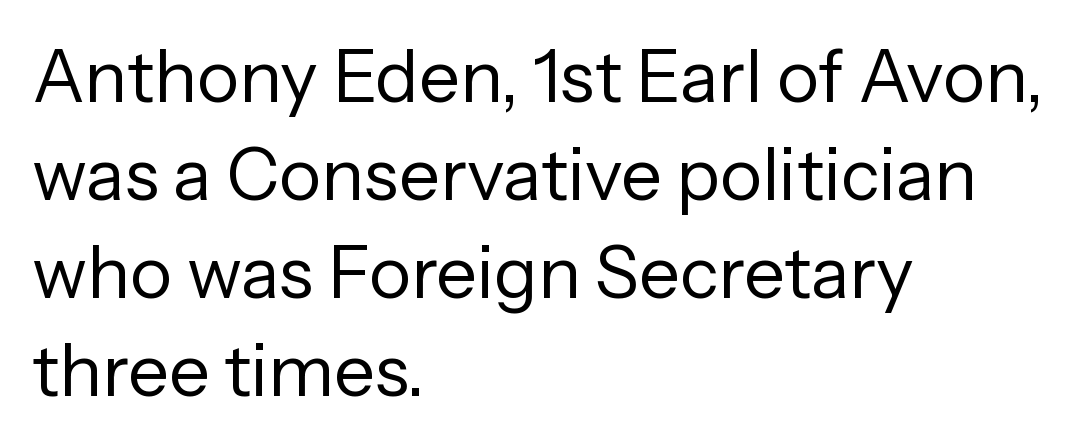
{"serif": "no", "italic": "no", "bold": "no", "weight": "regular", "width": "normal", "stroke_contrast": "low", "x_height": "medium", "monospaced": "no", "underline": "no", "align": "left", "line_spacing": "normal", "line_spacing_ratio": 1.36, "letter_spacing": "normal", "letter_spacing_em": 0.0, "glyph_px": 72}
